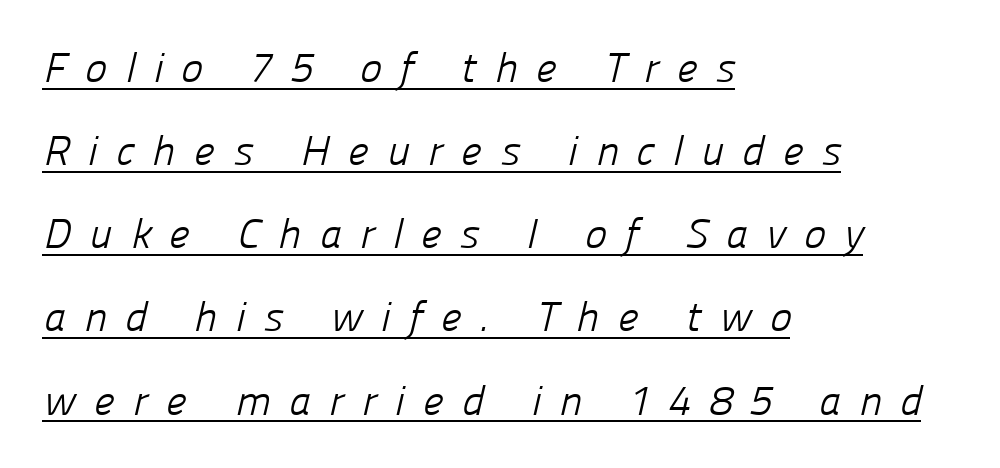
{"serif": "no", "bold": "no", "weight": "light", "width": "normal", "stroke_contrast": "low", "x_height": "medium", "monospaced": "no", "underline": "yes", "align": "left", "line_spacing": "loose", "line_spacing_ratio": 1.98, "letter_spacing": "wide", "letter_spacing_em": 0.43, "glyph_px": 42}
